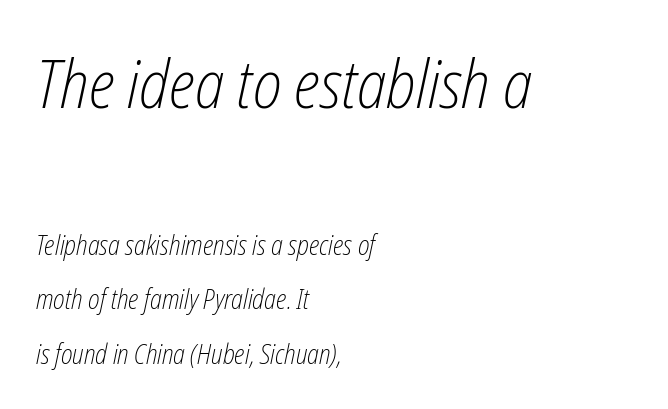
Q: Is the text bold? A: No.
Q: Is the text italic (slanted)? A: Yes, it leans right by about 12 degrees.
Q: Is the text underlined? A: No.
Q: How is the paragraph aligned? A: Left-aligned.
Q: Is the spacing between letters normal or unusually wide? A: Normal.
Q: Is the spacing between lines tight, normal or loose? A: Loose.
Q: Which block of text is set in a larger size, the first (top) or the second (bottom)? A: The first (top) one.
Q: Width (condensed, normal, or wide)? A: Condensed.
Q: Stroke contrast? A: Low.
Q: x-height? A: Medium.
Q: Monospaced? A: No.
